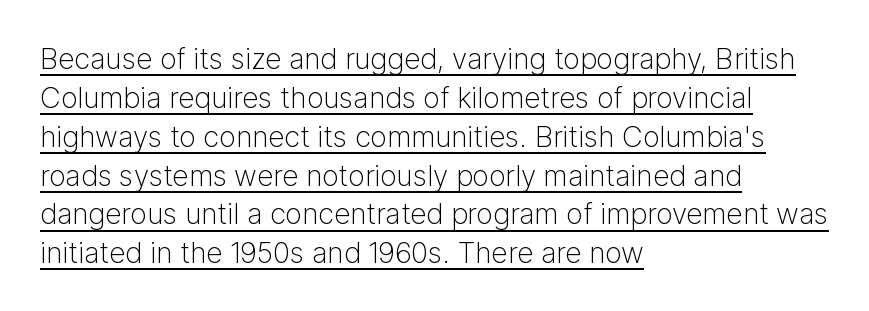
{"serif": "no", "italic": "no", "bold": "no", "weight": "light", "width": "normal", "stroke_contrast": "low", "x_height": "medium", "monospaced": "no", "underline": "yes", "align": "left", "line_spacing": "normal", "line_spacing_ratio": 1.34, "letter_spacing": "normal", "letter_spacing_em": 0.0, "glyph_px": 29}
